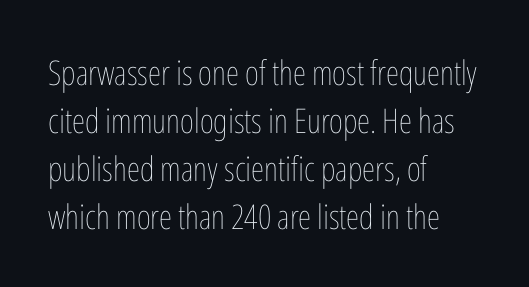
The image shows 34 px thin, condensed type, upright; set left-aligned, normal line spacing (1.41x), normal letter spacing, not underlined; low stroke contrast and a medium x-height.
